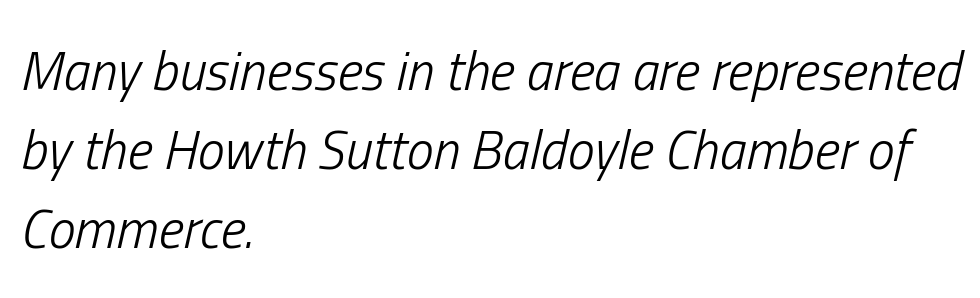
The cut favours lightness, reaching ordinary text weight at its darkest. Is this a fixed-width face? No — the glyphs have proportional, varying widths. What's the leading like? Ordinary, nothing unusual. Letter spacing: default.
